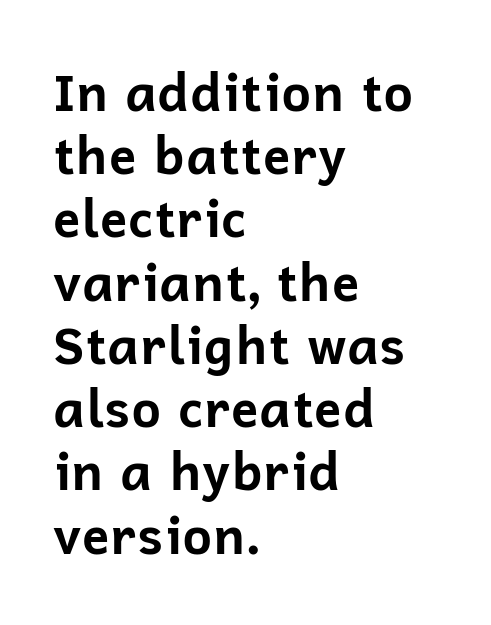
{"serif": "no", "italic": "no", "bold": "yes", "weight": "bold", "width": "normal", "stroke_contrast": "low", "x_height": "medium", "monospaced": "no", "underline": "no", "align": "left", "line_spacing_ratio": 1.24, "letter_spacing": "normal", "letter_spacing_em": 0.0, "glyph_px": 51}
